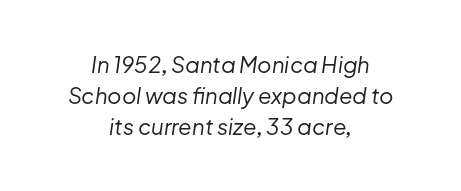
The tracking reads as untouched default to a designer's eye. The paragraph shown floats in the horizontal middle. A normal amount of white space separates one row of letters from the next. Every character sits at an angle, as italics do.
